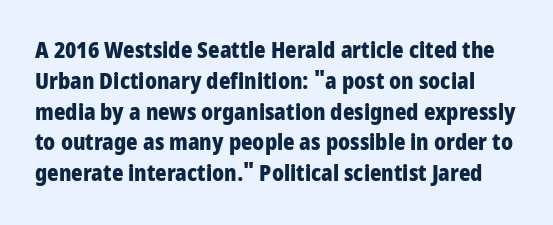
Quick note: not italic, upright. Bold? Absolutely — the strokes are thick and heavy. In terms of leading, this rendering sits right in the middle. The foot of each line stays bare and open. The tracking reads as untouched default to a designer's eye.
